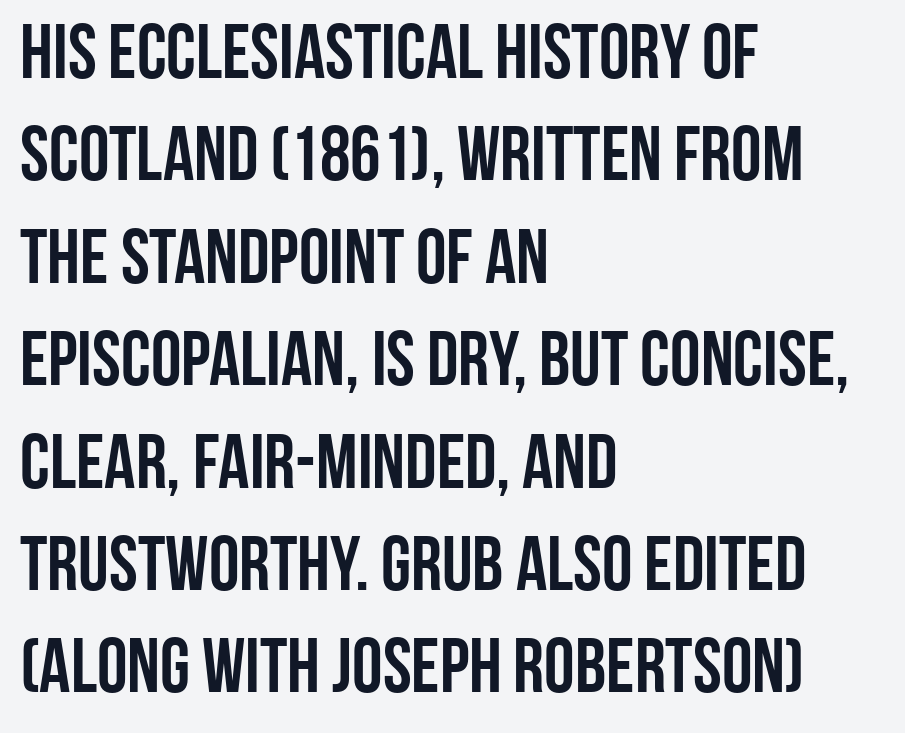
{"serif": "no", "italic": "no", "width": "condensed", "stroke_contrast": "low", "x_height": "large", "monospaced": "no", "underline": "no", "align": "left", "line_spacing": "normal", "line_spacing_ratio": 1.33, "letter_spacing": "normal", "letter_spacing_em": 0.0, "glyph_px": 77}
